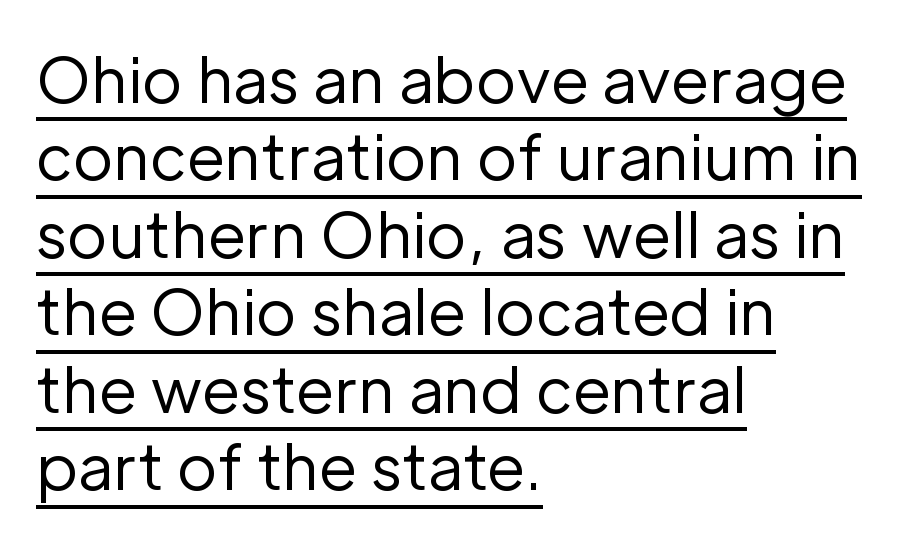
{"serif": "no", "italic": "no", "bold": "no", "weight": "regular", "width": "normal", "stroke_contrast": "low", "x_height": "medium", "monospaced": "no", "underline": "yes", "align": "left", "line_spacing": "normal", "line_spacing_ratio": 1.25, "letter_spacing": "normal", "letter_spacing_em": 0.0, "glyph_px": 62}
